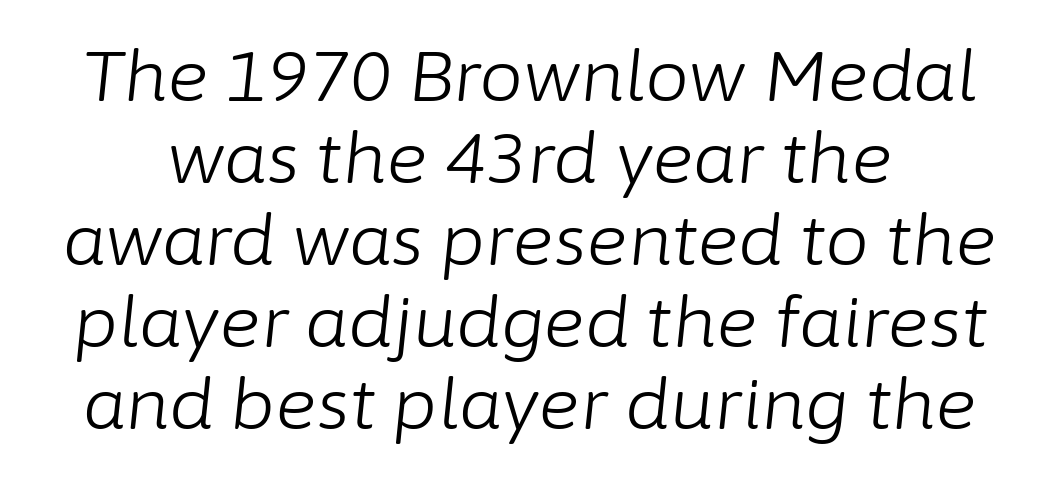
{"italic": "yes", "lean": "right", "slant_degrees": 6, "bold": "no", "weight": "light", "width": "normal", "stroke_contrast": "low", "x_height": "medium", "monospaced": "no", "underline": "no", "line_spacing_ratio": 1.17, "letter_spacing": "normal", "letter_spacing_em": 0.0, "glyph_px": 70}
